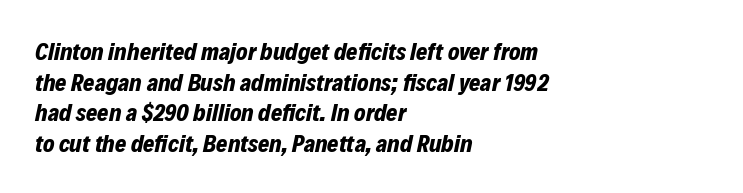
Q: Is the text bold? A: Yes.
Q: Is the text italic (slanted)? A: Yes, it leans right by about 12 degrees.
Q: Is the text underlined? A: No.
Q: How is the paragraph aligned? A: Left-aligned.
Q: Is the spacing between letters normal or unusually wide? A: Normal.
Q: Is the spacing between lines tight, normal or loose? A: Normal.
